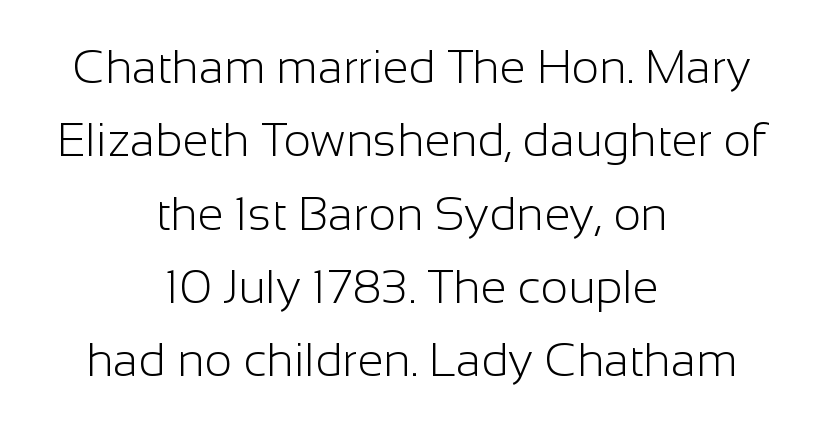
Q: Is the text bold? A: No.
Q: Is the text italic (slanted)? A: No, it is upright.
Q: Is the typeface a serif or a sans-serif typeface? A: Sans-serif.
Q: Is the text underlined? A: No.
Q: How is the paragraph aligned? A: Centered.
Q: Is the spacing between letters normal or unusually wide? A: Normal.
Q: Is the spacing between lines tight, normal or loose? A: Normal.
Q: Width (condensed, normal, or wide)? A: Normal.
Q: Stroke contrast? A: Low.
Q: x-height? A: Medium.
Q: Monospaced? A: No.
